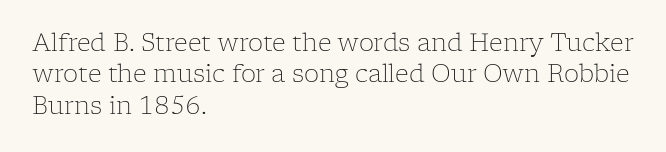
What stands out about the letter spacing? Nothing — it is the standard amount. Unmarked baselines from the first word to the last. The rendering anchors every line to the left-hand side. Regarding leading, the lines here are spaced in the standard way. Compared with a typical body face, this is equally light or lighter still. In terms of posture, this sample is upright.
